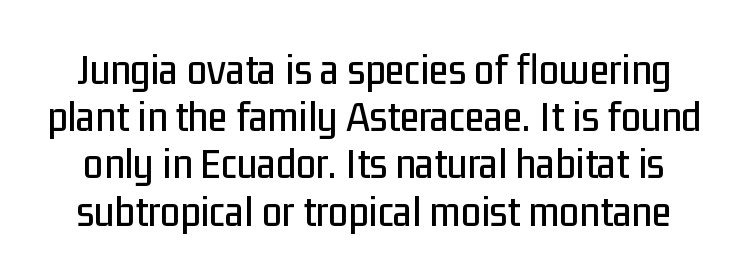
Does extra space separate the letters? No, they use regular spacing. The rendering uses natural spacing where letterforms have individual widths. Underlining? Definitely not there. A roman cut, with each character standing at attention. Observe the absence of serifs on each vertical stroke in this sample. This sample trades vertical openness for compactness between lines.
